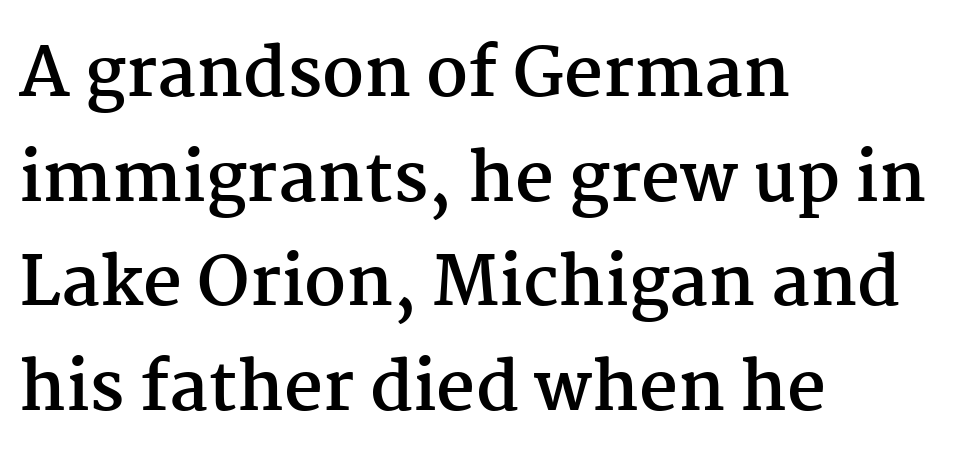
Q: Is the text bold? A: Yes.
Q: Is the text italic (slanted)? A: No, it is upright.
Q: Is the typeface a serif or a sans-serif typeface? A: Serif.
Q: Is the text underlined? A: No.
Q: How is the paragraph aligned? A: Left-aligned.
Q: Is the spacing between letters normal or unusually wide? A: Normal.
Q: Is the spacing between lines tight, normal or loose? A: Normal.
Q: Width (condensed, normal, or wide)? A: Normal.
Q: Stroke contrast? A: Medium.
Q: x-height? A: Medium.
Q: Monospaced? A: No.
